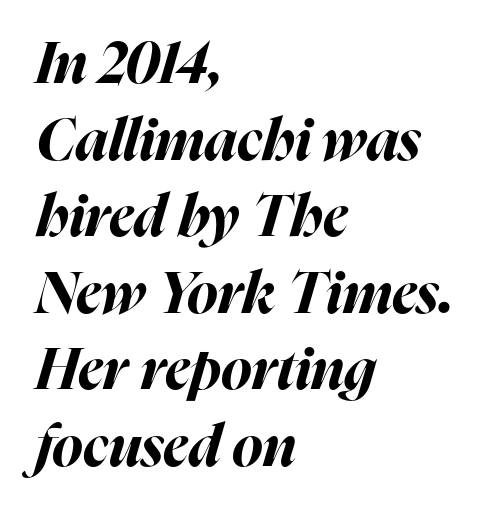
Q: Is the text bold? A: Yes.
Q: Is the text italic (slanted)? A: Yes, it leans right by about 16 degrees.
Q: Is the text underlined? A: No.
Q: How is the paragraph aligned? A: Left-aligned.
Q: Is the spacing between letters normal or unusually wide? A: Normal.
Q: Is the spacing between lines tight, normal or loose? A: Normal.
Q: Width (condensed, normal, or wide)? A: Normal.
Q: Stroke contrast? A: High.
Q: x-height? A: Medium.
Q: Monospaced? A: No.
